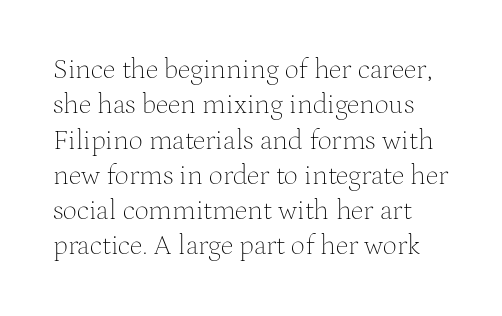
The image shows 28 px thin serif type, upright; set normal line spacing (1.26x), normal letter spacing, not underlined; medium stroke contrast and a medium x-height.
